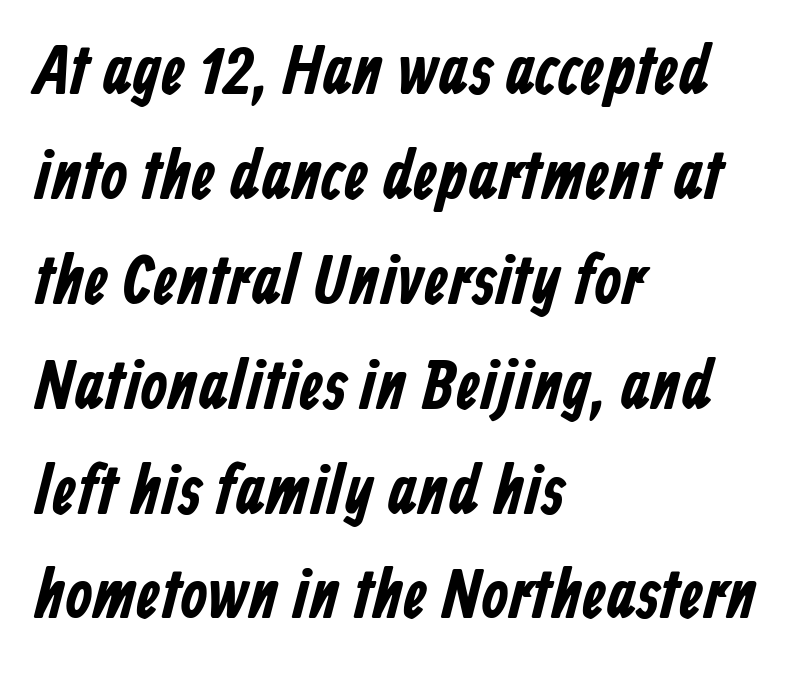
The image shows 69 px condensed sans-serif type; set left-aligned, normal line spacing (1.52x), normal letter spacing, not underlined; low stroke contrast and a medium x-height.
